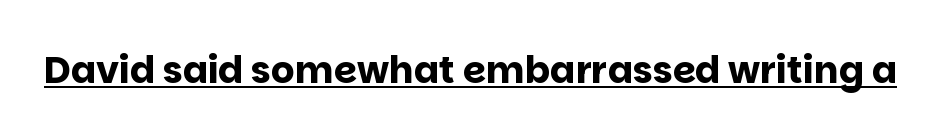
{"serif": "no", "italic": "no", "bold": "yes", "weight": "bold", "width": "normal", "stroke_contrast": "low", "x_height": "large", "monospaced": "no", "underline": "yes", "letter_spacing": "normal", "letter_spacing_em": 0.0, "glyph_px": 37}
